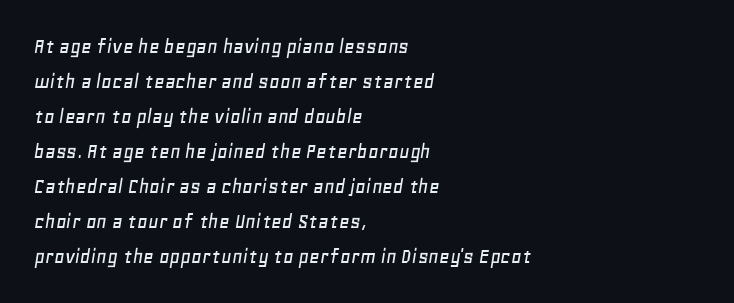
{"italic": "yes", "lean": "right", "slant_degrees": 11, "underline": "no", "align": "left", "line_spacing": "normal", "line_spacing_ratio": 1.52, "letter_spacing": "normal", "letter_spacing_em": 0.0, "glyph_px": 23}
